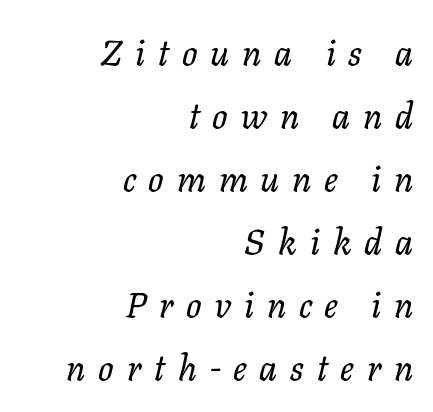
Does the type have serifs? Yes, each stem ends in a small foot. In CSS terms this would be text-align: right. The letterforms stand isolated, each surrounded by extra space. In terms of posture, this sample is oblique.
